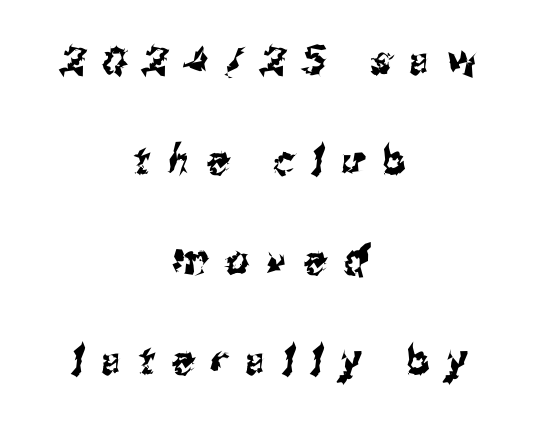
Q: Is the typeface a serif or a sans-serif typeface? A: Sans-serif.
Q: Is the text underlined? A: No.
Q: How is the paragraph aligned? A: Centered.
Q: Is the spacing between letters normal or unusually wide? A: Unusually wide.
Q: Is the spacing between lines tight, normal or loose? A: Loose.
Q: Width (condensed, normal, or wide)? A: Condensed.
Q: Stroke contrast? A: Medium.
Q: x-height? A: Medium.
Q: Monospaced? A: No.
